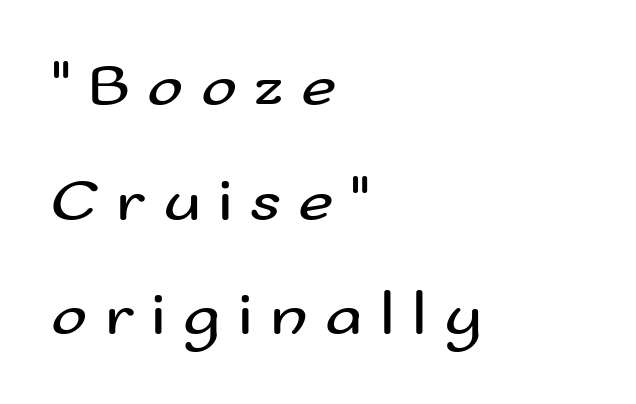
The image shows 61 px regular-weight, wide sans-serif type, upright; set left-aligned, line spacing 1.88x, unusually wide letter spacing (+0.28 em), not underlined; medium stroke contrast and a small x-height.
